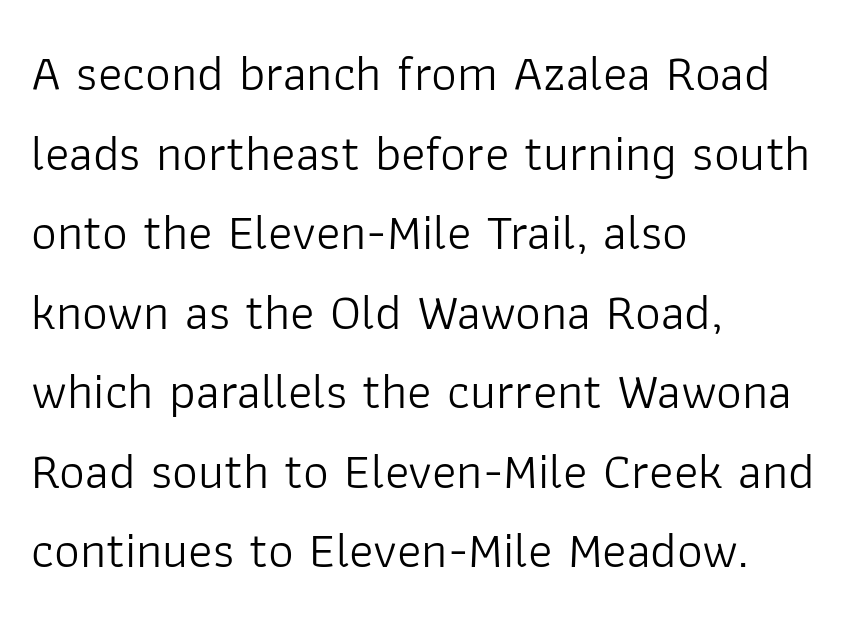
Q: Is the text bold? A: No.
Q: Is the text italic (slanted)? A: No, it is upright.
Q: Is the typeface a serif or a sans-serif typeface? A: Sans-serif.
Q: Is the text underlined? A: No.
Q: How is the paragraph aligned? A: Left-aligned.
Q: Is the spacing between letters normal or unusually wide? A: Normal.
Q: Is the spacing between lines tight, normal or loose? A: Normal.
Q: Width (condensed, normal, or wide)? A: Normal.
Q: Stroke contrast? A: Low.
Q: x-height? A: Medium.
Q: Monospaced? A: No.
